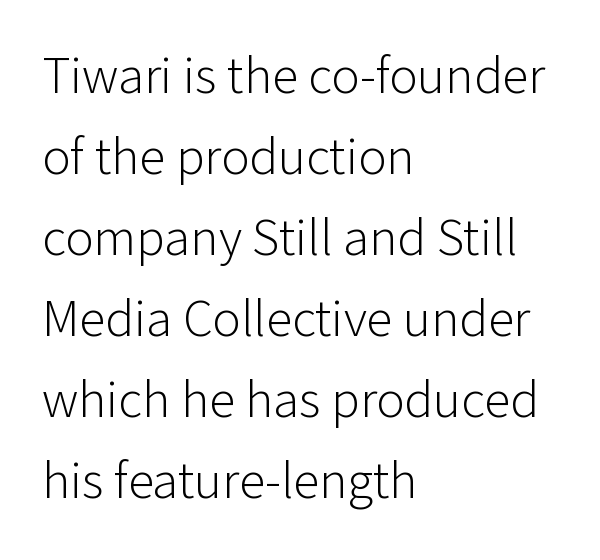
Is the stroke heavy? The answer is a plain regular-or-lighter. Vertical spacing — default. Between one letter and the next there's only the usual sliver of space. A typesetter would label this face a sans.
